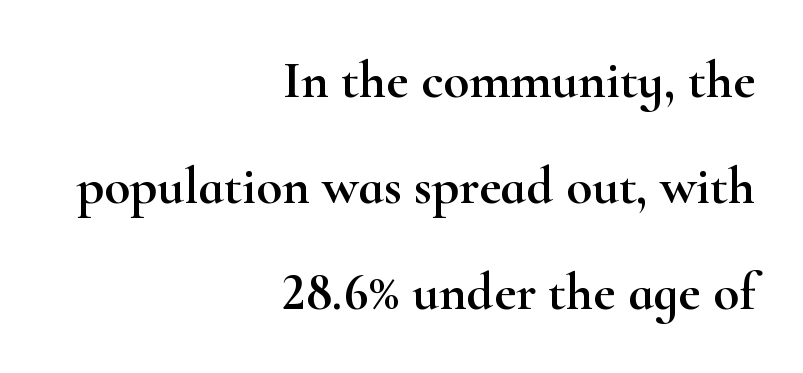
Q: Is the text italic (slanted)? A: No, it is upright.
Q: Is the typeface a serif or a sans-serif typeface? A: Serif.
Q: Is the text underlined? A: No.
Q: How is the paragraph aligned? A: Right-aligned.
Q: Is the spacing between letters normal or unusually wide? A: Normal.
Q: Is the spacing between lines tight, normal or loose? A: Loose.
Q: Width (condensed, normal, or wide)? A: Wide.
Q: Stroke contrast? A: High.
Q: x-height? A: Small.
Q: Monospaced? A: No.
